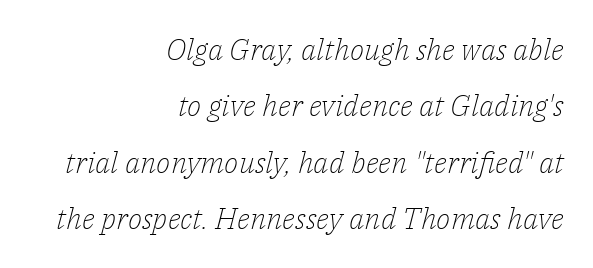
Q: Is the text bold? A: No.
Q: Is the text italic (slanted)? A: Yes, it leans right by about 14 degrees.
Q: Is the typeface a serif or a sans-serif typeface? A: Serif.
Q: Is the text underlined? A: No.
Q: How is the paragraph aligned? A: Right-aligned.
Q: Is the spacing between letters normal or unusually wide? A: Normal.
Q: Width (condensed, normal, or wide)? A: Normal.
Q: Stroke contrast? A: Low.
Q: x-height? A: Medium.
Q: Monospaced? A: No.
